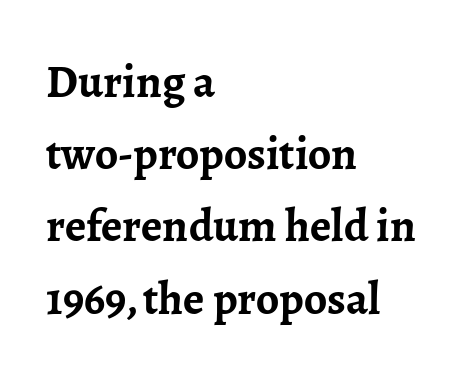
You'd pick this weight for a headline — it's a proper bold. The block of text has a typical density, with ordinary space between rows. Posture: straight, roman, zero tilt. Examine the stroke ends and you'll spot serifs.
